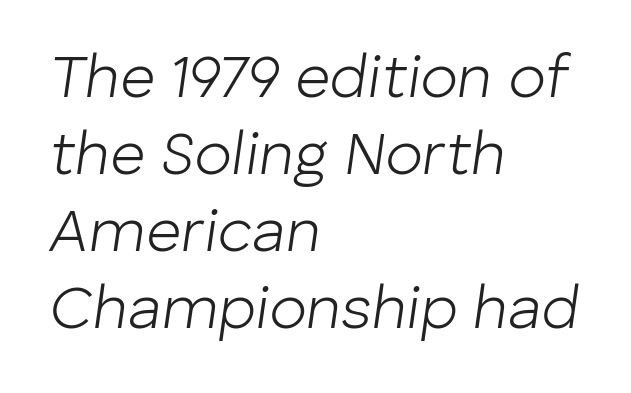
Q: Is the text bold? A: No.
Q: Is the text italic (slanted)? A: Yes, it leans right by about 8 degrees.
Q: Is the text underlined? A: No.
Q: How is the paragraph aligned? A: Left-aligned.
Q: Is the spacing between letters normal or unusually wide? A: Normal.
Q: Is the spacing between lines tight, normal or loose? A: Normal.
Q: Width (condensed, normal, or wide)? A: Normal.
Q: Stroke contrast? A: Low.
Q: x-height? A: Medium.
Q: Monospaced? A: No.
